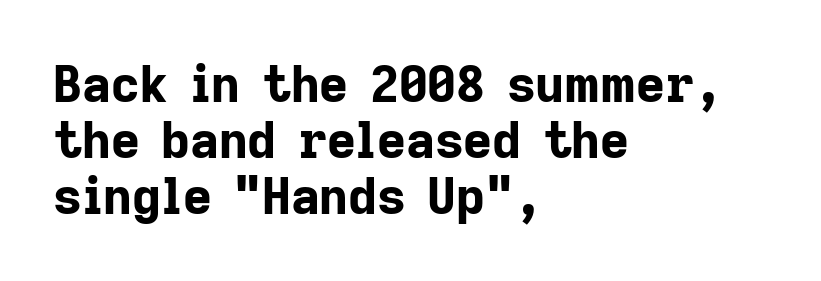
{"serif": "no", "italic": "no", "bold": "yes", "weight": "bold", "width": "normal", "stroke_contrast": "low", "x_height": "medium", "monospaced": "no", "underline": "no", "align": "left", "line_spacing": "tight", "line_spacing_ratio": 1.12, "letter_spacing": "normal", "letter_spacing_em": 0.0, "glyph_px": 50}
